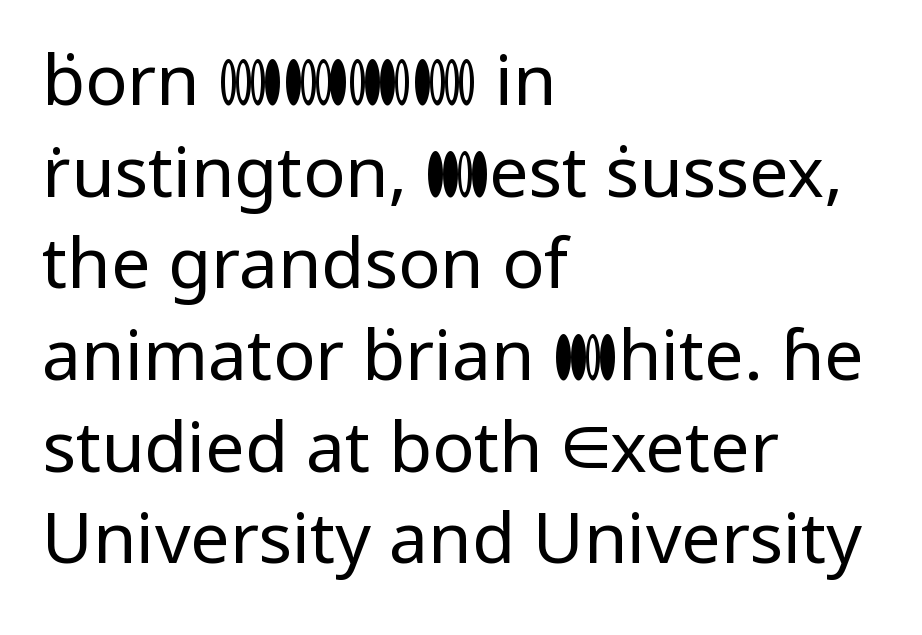
The image shows 70 px regular-weight sans-serif type, upright; set left-aligned, normal line spacing (1.31x), normal letter spacing, not underlined; low stroke contrast and a medium x-height.
